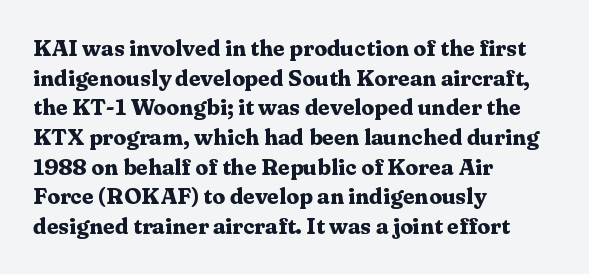
Is there any slant? The stems are plumb. Nothing unusual about the tracking: characters are spaced as the font intends. These words are printed bold, with thick strokes throughout. Evenly set lines give the paragraph a standard silhouette.
